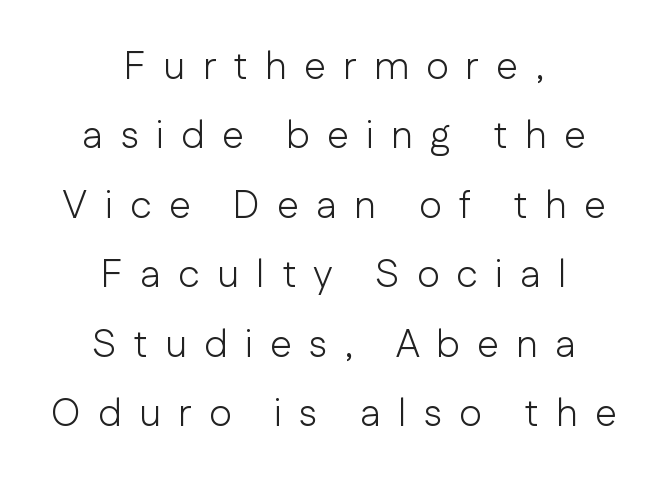
Q: Is the text bold? A: No.
Q: Is the text italic (slanted)? A: No, it is upright.
Q: Is the typeface a serif or a sans-serif typeface? A: Sans-serif.
Q: Is the text underlined? A: No.
Q: How is the paragraph aligned? A: Centered.
Q: Is the spacing between letters normal or unusually wide? A: Unusually wide.
Q: Width (condensed, normal, or wide)? A: Normal.
Q: Stroke contrast? A: Low.
Q: x-height? A: Medium.
Q: Monospaced? A: No.
